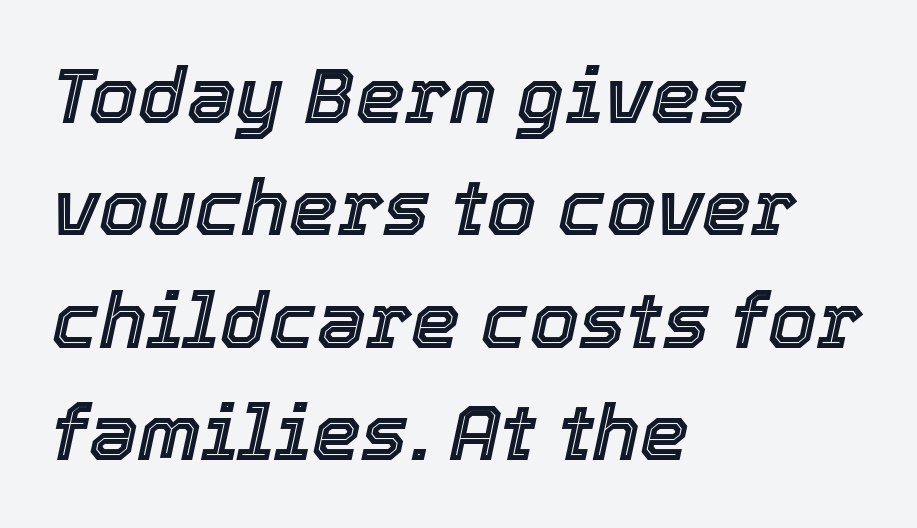
Q: Is the text italic (slanted)? A: Yes, it leans right by about 12 degrees.
Q: Is the text underlined? A: No.
Q: How is the paragraph aligned? A: Left-aligned.
Q: Is the spacing between letters normal or unusually wide? A: Normal.
Q: Is the spacing between lines tight, normal or loose? A: Normal.
Q: Width (condensed, normal, or wide)? A: Normal.
Q: x-height? A: Medium.
Q: Monospaced? A: No.
